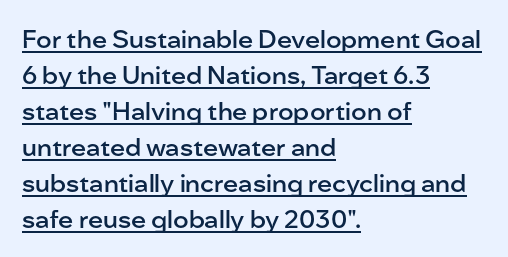
The rendering uses a semibold face; strokes are thickened but not to full bold. Caption: lettering with a line underneath. Visually the block forms a straight wall on the left and a jagged coastline on the right. Baseline-to-baseline distance is the conventional proportion of letter height. Default kerning and tracking; the words read as compact shapes.
